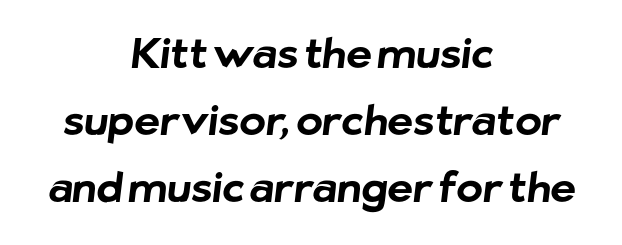
{"serif": "no", "bold": "yes", "weight": "bold", "width": "normal", "stroke_contrast": "low", "x_height": "medium", "monospaced": "no", "underline": "no", "align": "center", "line_spacing": "normal", "line_spacing_ratio": 1.68, "letter_spacing": "normal", "letter_spacing_em": 0.0, "glyph_px": 40}
